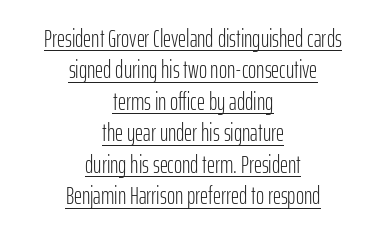
Whoever set this chose a conventional vertical rhythm. Posture: upright roman. The strokes carry an ordinary text weight at most. Teacher's note: observe the equal gaps on both sides — that is centered alignment. Students, note that the glyphs here touch the page at normal intervals.
